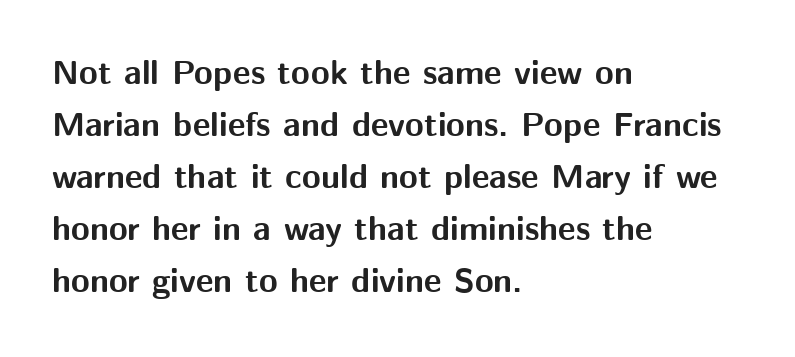
The image shows 34 px bold sans-serif type, upright; set left-aligned, normal line spacing (1.53x), normal letter spacing, not underlined; medium stroke contrast and a medium x-height.
